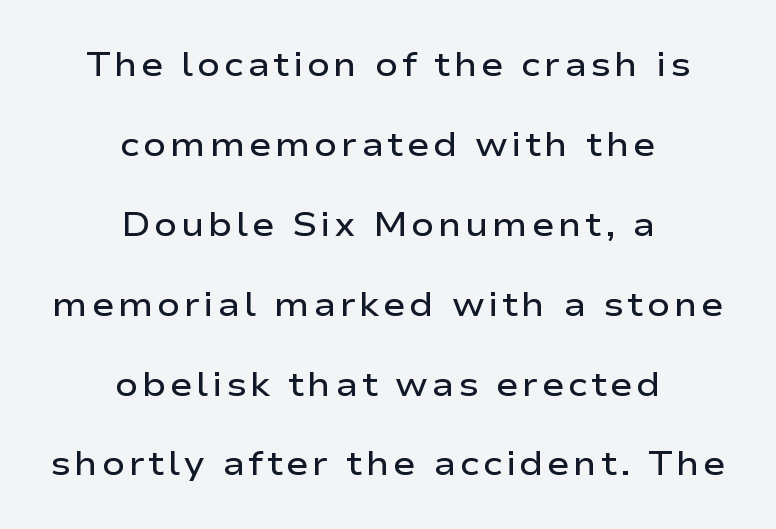
Q: Is the text bold? A: Semi-bold.
Q: Is the text italic (slanted)? A: No, it is upright.
Q: Is the typeface a serif or a sans-serif typeface? A: Sans-serif.
Q: Is the text underlined? A: No.
Q: How is the paragraph aligned? A: Centered.
Q: Is the spacing between lines tight, normal or loose? A: Loose.
Q: Width (condensed, normal, or wide)? A: Wide.
Q: Stroke contrast? A: Low.
Q: x-height? A: Medium.
Q: Monospaced? A: No.
